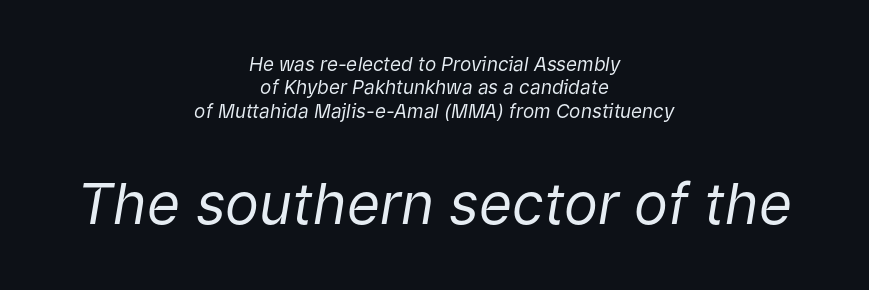
{"italic": "yes", "lean": "right", "slant_degrees": 9, "bold": "no", "weight": "regular", "width": "normal", "stroke_contrast": "low", "x_height": "medium", "monospaced": "no", "underline": "no", "align": "center", "line_spacing_ratio": 1.23, "letter_spacing": "normal", "letter_spacing_em": 0.0, "larger_block": "second", "size_ratio": 3.0, "glyph_px": 57}
